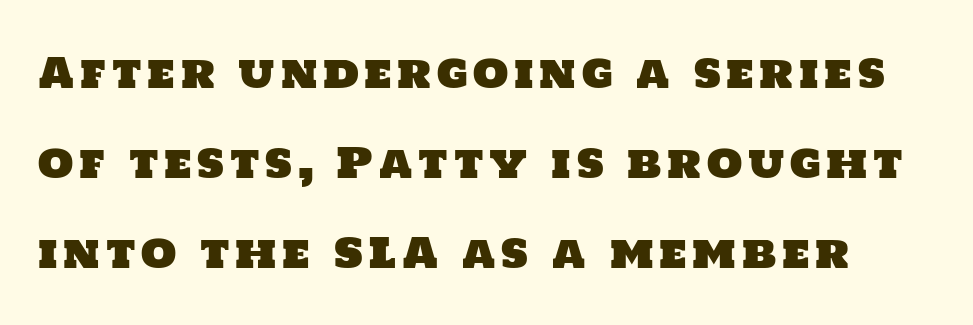
Q: Is the typeface a serif or a sans-serif typeface? A: Sans-serif.
Q: Is the text underlined? A: No.
Q: Is the spacing between lines tight, normal or loose? A: Loose.
Q: Width (condensed, normal, or wide)? A: Normal.
Q: Stroke contrast? A: Low.
Q: x-height? A: Large.
Q: Monospaced? A: No.
